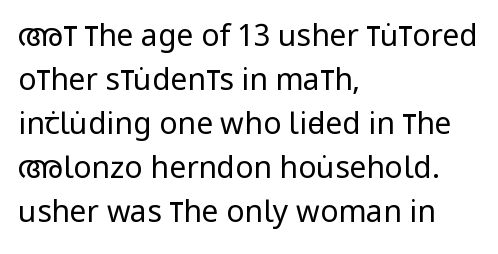
{"serif": "no", "italic": "no", "bold": "no", "weight": "regular", "width": "condensed", "stroke_contrast": "low", "x_height": "large", "monospaced": "no", "underline": "no", "align": "left", "line_spacing": "normal", "line_spacing_ratio": 1.47, "letter_spacing": "normal", "letter_spacing_em": 0.0, "glyph_px": 30}
